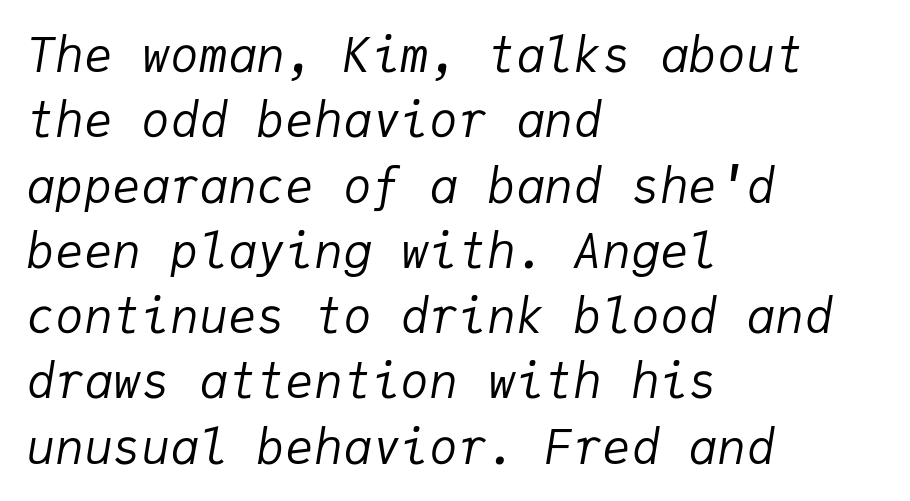
{"italic": "yes", "lean": "right", "slant_degrees": 9, "bold": "no", "weight": "regular", "width": "normal", "stroke_contrast": "low", "x_height": "medium", "monospaced": "yes", "underline": "no", "align": "left", "line_spacing": "normal", "line_spacing_ratio": 1.36, "letter_spacing": "normal", "letter_spacing_em": 0.0, "glyph_px": 48}
